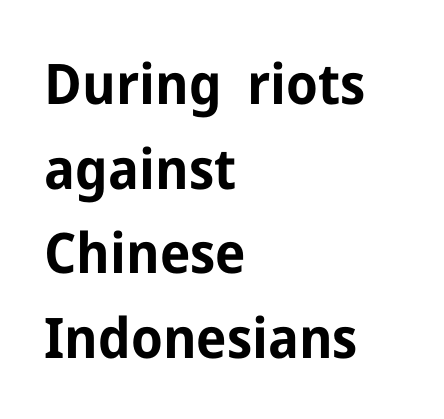
Line starts are locked; line ends wander. A typesetter would call this proportional, since set widths differ per character. Typographic density is high because the face is bold. The rendering uses a moderate line-height, typical for paragraphs. Is there any slant? The stems are plumb.
